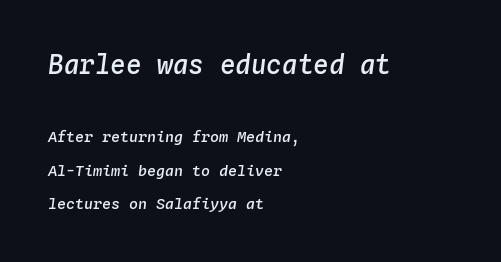
What's the leading like? Stretched, with rows far apart. The text block is weighted toward the left margin, trailing off unevenly rightward. The passage shown has conventional tracking throughout. You get the large type first, then a drop to smaller type. Each glyph is drawn with semibold strokes, heavier than normal yet not fully bold. Anything drawn beneath the words? Only blank space.
